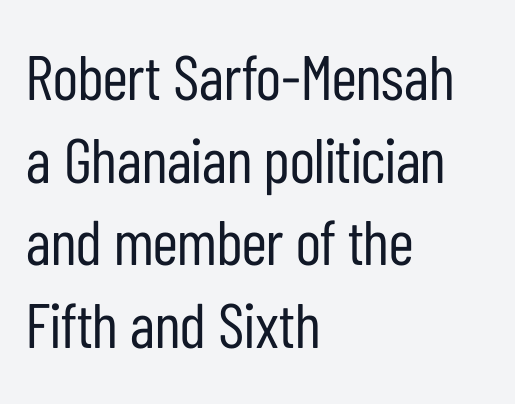
The image shows 63 px regular-weight, condensed sans-serif type, upright; set left-aligned, normal line spacing (1.31x), normal letter spacing, not underlined; low stroke contrast and a medium x-height.
